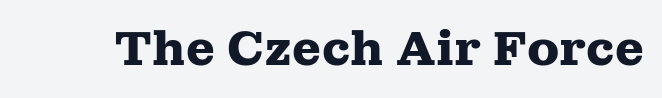
{"serif": "yes", "italic": "no", "bold": "yes", "weight": "heavy", "width": "wide", "stroke_contrast": "medium", "x_height": "medium", "monospaced": "no", "underline": "no", "letter_spacing": "normal", "letter_spacing_em": 0.0, "glyph_px": 47}
